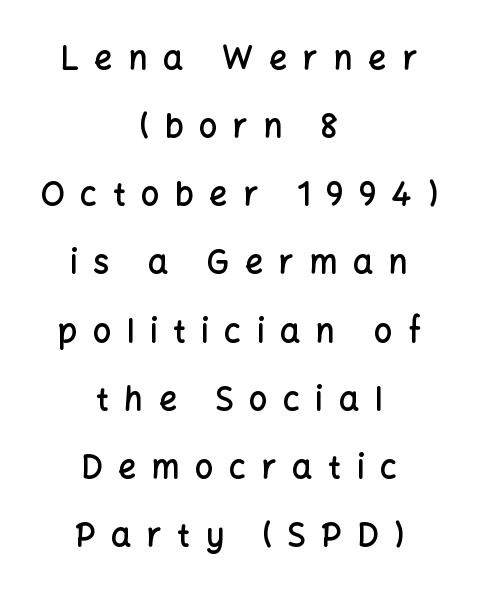
Each letter keeps its own natural width here, so spacing adapts to shape. Underlining? Definitely not there. What's the leading like? Stretched, with rows far apart. Letter spacing: wide.
